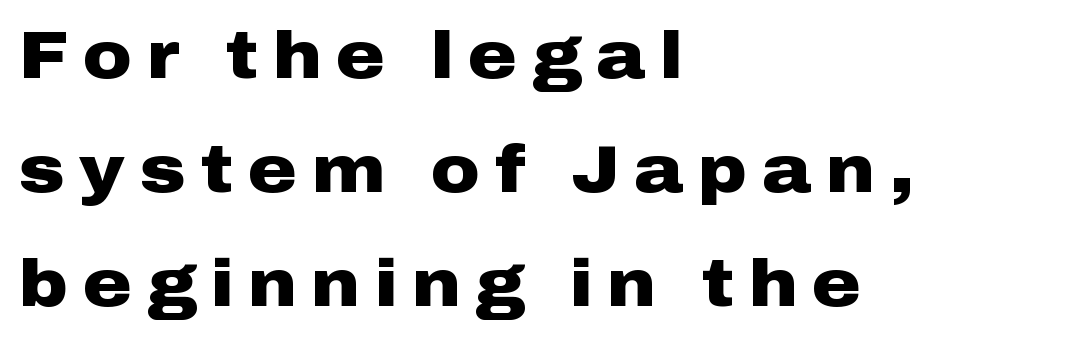
{"serif": "no", "italic": "no", "bold": "yes", "weight": "heavy", "width": "wide", "stroke_contrast": "low", "x_height": "medium", "monospaced": "no", "underline": "no", "align": "left", "line_spacing": "normal", "line_spacing_ratio": 1.7, "letter_spacing": "wide", "letter_spacing_em": 0.22, "glyph_px": 67}
